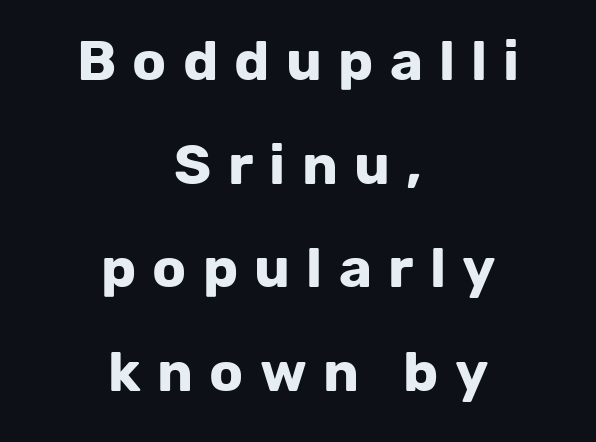
Honestly, there is no underline to notice here at all. Typographically, this falls in the sans-serif category. Substantial extra tracking has been applied to these lines. The typesetter chose a symmetrical, centered arrangement here. No italicization has been applied; the sample stays upright.
